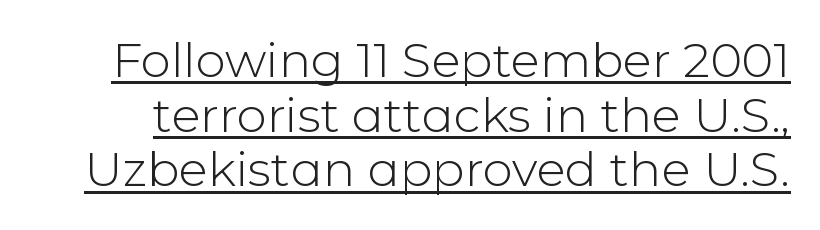
The letters stand straight up with perfectly vertical stems. Whoever set this chose condensed vertical rhythm over breathing room. These characters rest on top of a visible drawn line. No letter is thick-stroked: the sample isn't bold.
